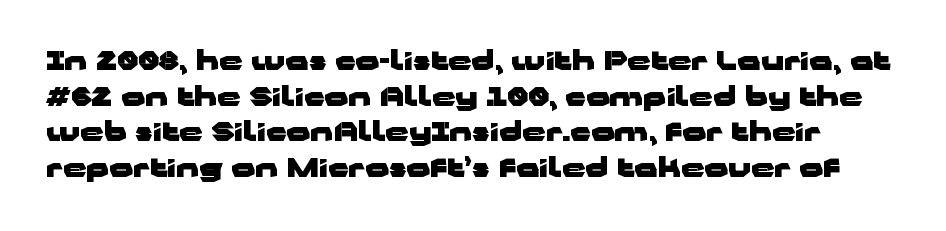
{"italic": "no", "bold": "yes", "underline": "no", "line_spacing": "normal", "line_spacing_ratio": 1.37, "letter_spacing": "normal", "letter_spacing_em": 0.0, "glyph_px": 26}
